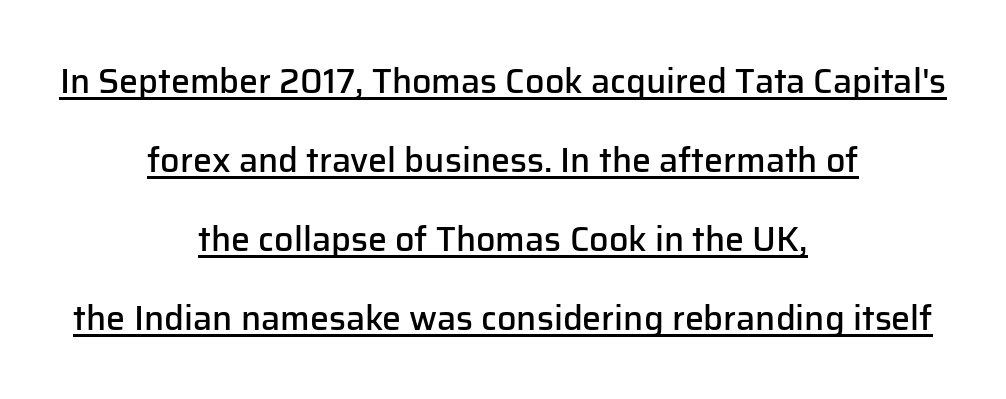
The image shows 34 px semibold sans-serif type, upright; set centered, loose line spacing (2.32x), normal letter spacing, underlined; low stroke contrast and a medium x-height.
